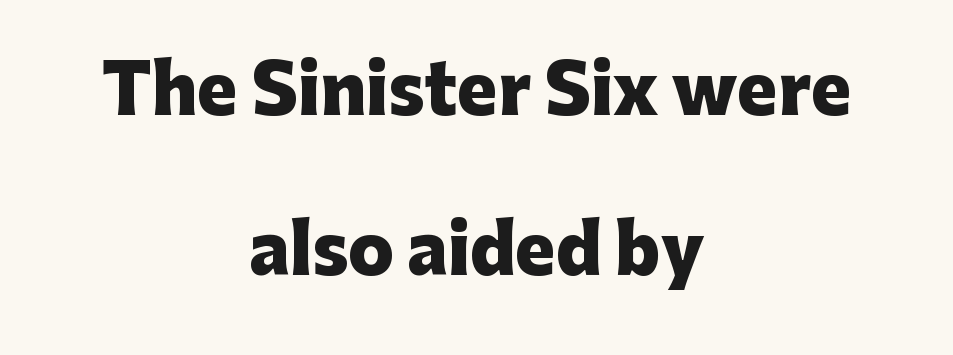
{"serif": "no", "italic": "no", "bold": "yes", "weight": "heavy", "width": "normal", "stroke_contrast": "low", "x_height": "medium", "monospaced": "no", "underline": "no", "align": "center", "line_spacing": "loose", "line_spacing_ratio": 2.39, "letter_spacing": "normal", "letter_spacing_em": 0.0, "glyph_px": 67}
